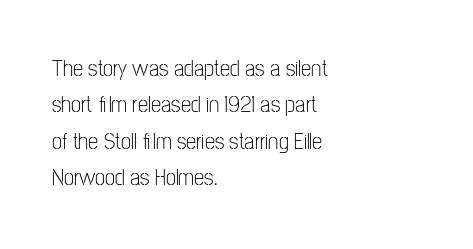
{"italic": "no", "bold": "no", "underline": "no", "align": "left", "line_spacing": "normal", "line_spacing_ratio": 1.58, "letter_spacing": "normal", "letter_spacing_em": 0.0, "glyph_px": 23}
